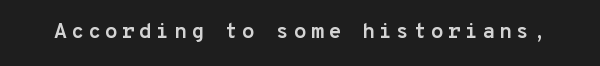
The image shows 21 px bold type, upright; set unusually wide letter spacing (+0.2 em), not underlined.
